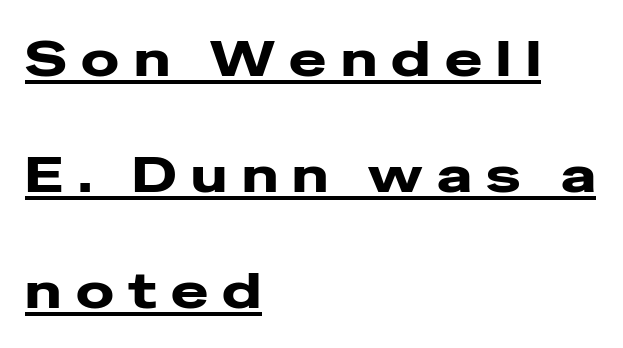
Notice the wide empty band between every row — that's loose leading. In designer terms, the underline attribute is active on this setting. How are the letters spaced? Widely, with obvious added tracking. The ragged edge is on the right, which tells us the setting is flush left.
